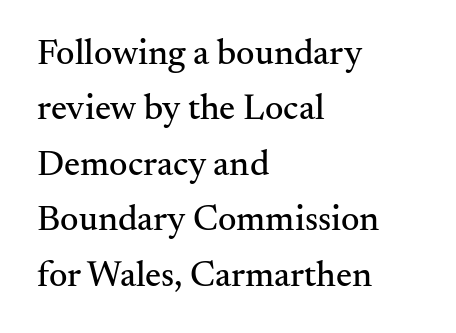
{"serif": "yes", "italic": "no", "width": "normal", "stroke_contrast": "medium", "x_height": "small", "monospaced": "no", "underline": "no", "align": "left", "line_spacing": "normal", "line_spacing_ratio": 1.54, "letter_spacing": "normal", "letter_spacing_em": 0.0, "glyph_px": 36}
